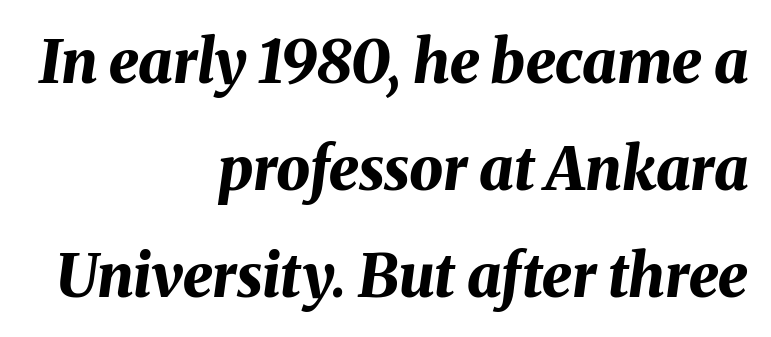
{"italic": "yes", "lean": "right", "slant_degrees": 8, "bold": "yes", "weight": "bold", "width": "normal", "stroke_contrast": "medium", "x_height": "medium", "monospaced": "no", "underline": "no", "align": "right", "line_spacing_ratio": 1.78, "letter_spacing": "normal", "letter_spacing_em": 0.0, "glyph_px": 60}
